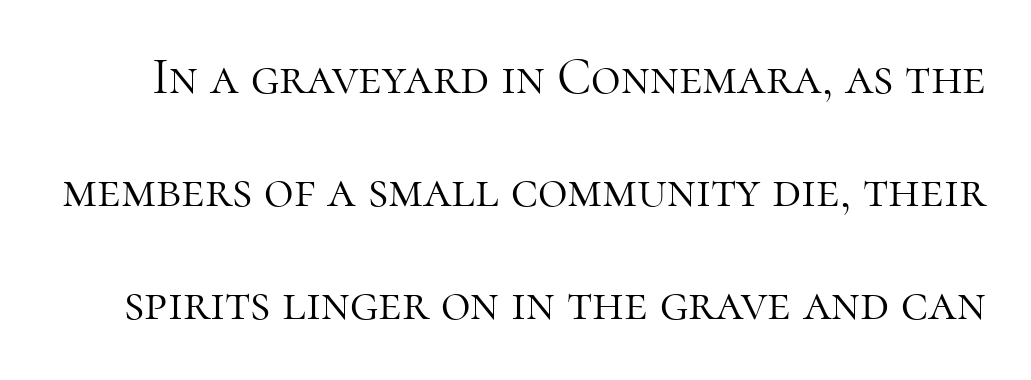
The image shows 51 px light serif type, upright; set loose line spacing (2.22x), normal letter spacing, not underlined; high stroke contrast and a medium x-height.
